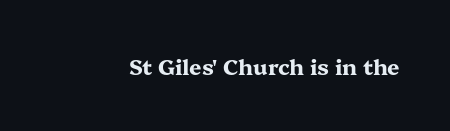
The image shows 22 px bold type, upright; set normal letter spacing, not underlined.
